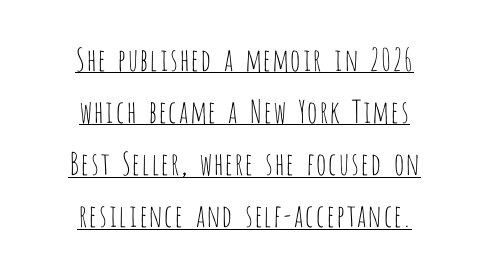
Q: Is the text bold? A: No.
Q: Is the text italic (slanted)? A: No, it is upright.
Q: Is the typeface a serif or a sans-serif typeface? A: Sans-serif.
Q: Is the text underlined? A: Yes.
Q: How is the paragraph aligned? A: Centered.
Q: Is the spacing between letters normal or unusually wide? A: Normal.
Q: Is the spacing between lines tight, normal or loose? A: Normal.
Q: Width (condensed, normal, or wide)? A: Condensed.
Q: Stroke contrast? A: Low.
Q: x-height? A: Large.
Q: Monospaced? A: No.
